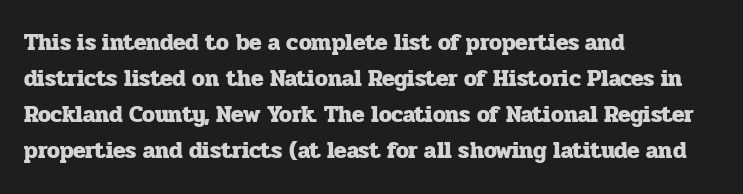
{"italic": "no", "bold": "yes", "underline": "no", "align": "left", "line_spacing": "normal", "line_spacing_ratio": 1.57, "letter_spacing": "normal", "letter_spacing_em": 0.0, "glyph_px": 23}
